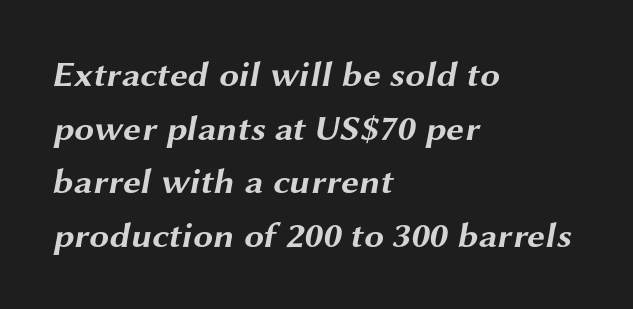
The image shows 36 px bold, wide sans-serif type; set left-aligned, normal line spacing (1.49x), normal letter spacing, not underlined; medium stroke contrast and a medium x-height.
